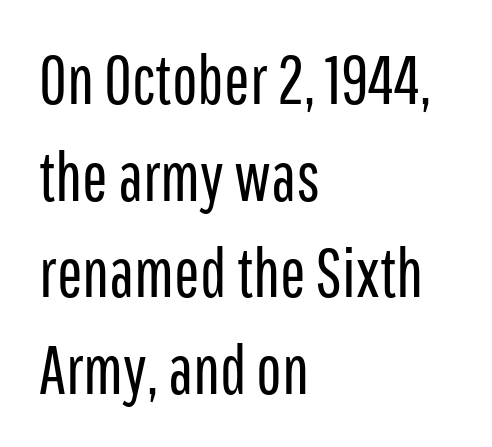
Q: Is the text bold? A: No.
Q: Is the text italic (slanted)? A: No, it is upright.
Q: Is the typeface a serif or a sans-serif typeface? A: Sans-serif.
Q: Is the text underlined? A: No.
Q: How is the paragraph aligned? A: Left-aligned.
Q: Is the spacing between letters normal or unusually wide? A: Normal.
Q: Is the spacing between lines tight, normal or loose? A: Normal.
Q: Width (condensed, normal, or wide)? A: Condensed.
Q: Stroke contrast? A: Low.
Q: x-height? A: Medium.
Q: Monospaced? A: No.
